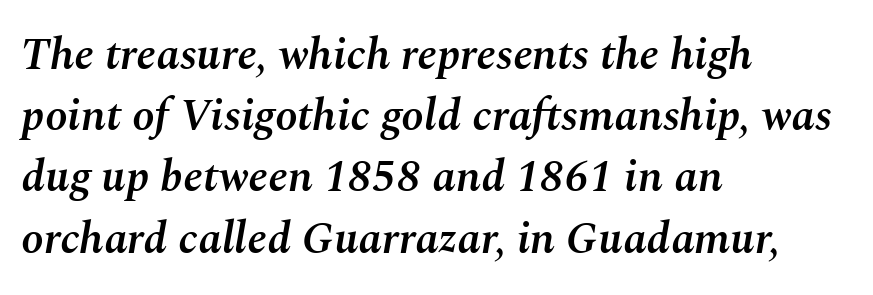
Q: Is the text bold? A: Semi-bold.
Q: Is the text italic (slanted)? A: Yes, it leans right by about 10 degrees.
Q: Is the text underlined? A: No.
Q: How is the paragraph aligned? A: Left-aligned.
Q: Is the spacing between letters normal or unusually wide? A: Normal.
Q: Is the spacing between lines tight, normal or loose? A: Normal.
Q: Width (condensed, normal, or wide)? A: Normal.
Q: Stroke contrast? A: Medium.
Q: x-height? A: Medium.
Q: Monospaced? A: No.
